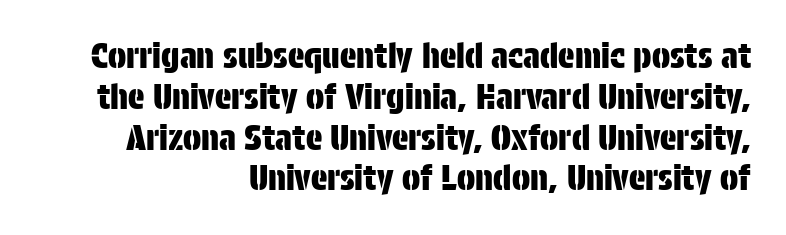
Do the letters lean? They stand straight. This rendering employs a face without finishing strokes, i.e., a sans-serif. Letters rest on an invisible, unmarked baseline. Short and long lines alike share a common ending point at right.
